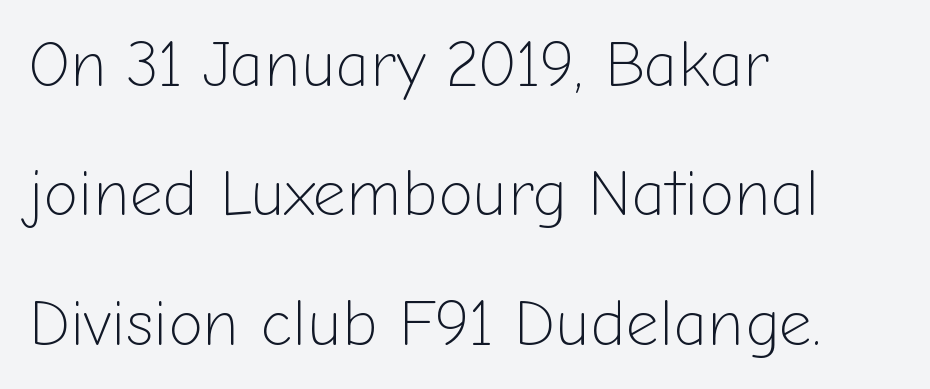
The image shows 64 px light sans-serif type, upright; set left-aligned, loose line spacing (2.02x), normal letter spacing, not underlined; low stroke contrast and a medium x-height.
